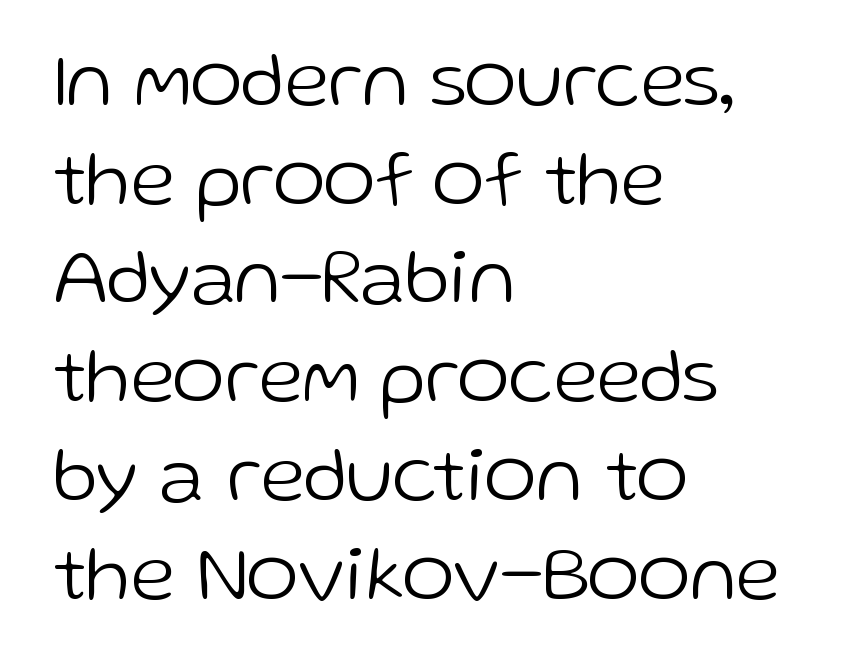
The image shows 79 px light sans-serif type, upright; set left-aligned, normal line spacing (1.25x), normal letter spacing, not underlined; low stroke contrast and a medium x-height.
